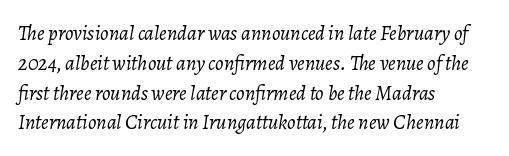
Q: Is the text bold? A: No.
Q: Is the text italic (slanted)? A: Yes, it leans right by about 7 degrees.
Q: Is the text underlined? A: No.
Q: How is the paragraph aligned? A: Left-aligned.
Q: Is the spacing between letters normal or unusually wide? A: Normal.
Q: Is the spacing between lines tight, normal or loose? A: Normal.
